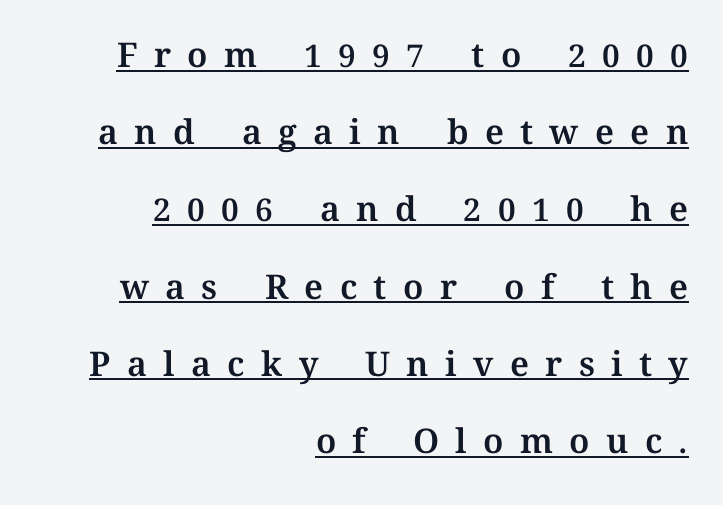
Q: Is the text italic (slanted)? A: No, it is upright.
Q: Is the text underlined? A: Yes.
Q: How is the paragraph aligned? A: Right-aligned.
Q: Is the spacing between letters normal or unusually wide? A: Unusually wide.
Q: Is the spacing between lines tight, normal or loose? A: Loose.
Q: Width (condensed, normal, or wide)? A: Normal.
Q: Stroke contrast? A: Medium.
Q: x-height? A: Medium.
Q: Monospaced? A: No.
